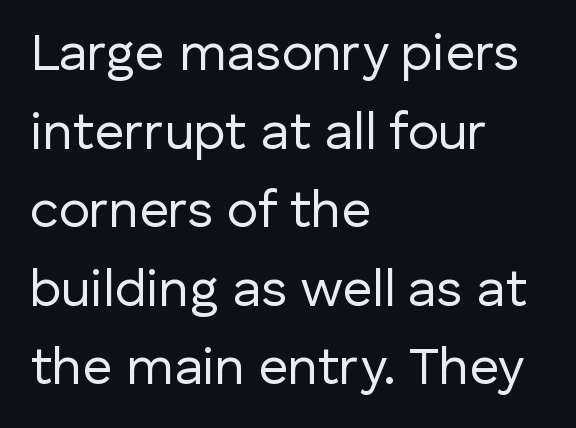
{"serif": "no", "italic": "no", "bold": "no", "weight": "regular", "width": "normal", "stroke_contrast": "low", "x_height": "medium", "monospaced": "no", "underline": "no", "align": "left", "line_spacing": "normal", "line_spacing_ratio": 1.51, "letter_spacing": "normal", "letter_spacing_em": 0.0, "glyph_px": 52}
